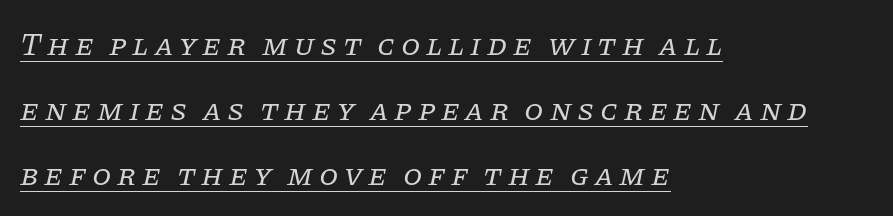
The image shows 31 px regular-weight serif type, italic (leaning right); set left-aligned, loose line spacing (2.1x), underlined; low stroke contrast and a large x-height.
